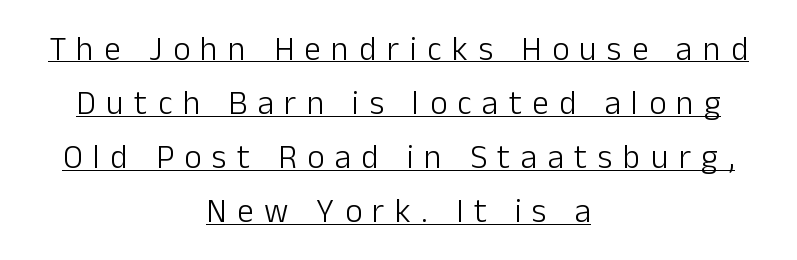
Q: Is the text bold? A: No.
Q: Is the text italic (slanted)? A: No, it is upright.
Q: Is the typeface a serif or a sans-serif typeface? A: Sans-serif.
Q: Is the text underlined? A: Yes.
Q: How is the paragraph aligned? A: Centered.
Q: Is the spacing between letters normal or unusually wide? A: Unusually wide.
Q: Is the spacing between lines tight, normal or loose? A: Normal.
Q: Width (condensed, normal, or wide)? A: Normal.
Q: Stroke contrast? A: Low.
Q: x-height? A: Medium.
Q: Monospaced? A: No.
